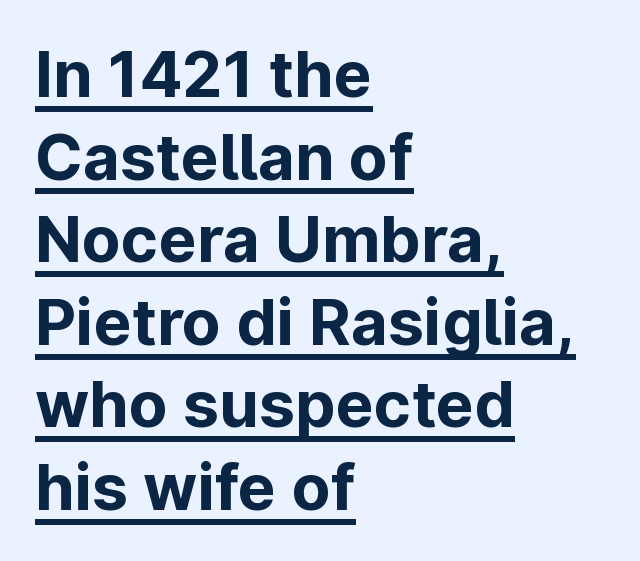
The image shows 64 px bold sans-serif type, upright; set left-aligned, normal line spacing (1.29x), normal letter spacing, underlined; low stroke contrast and a medium x-height.
